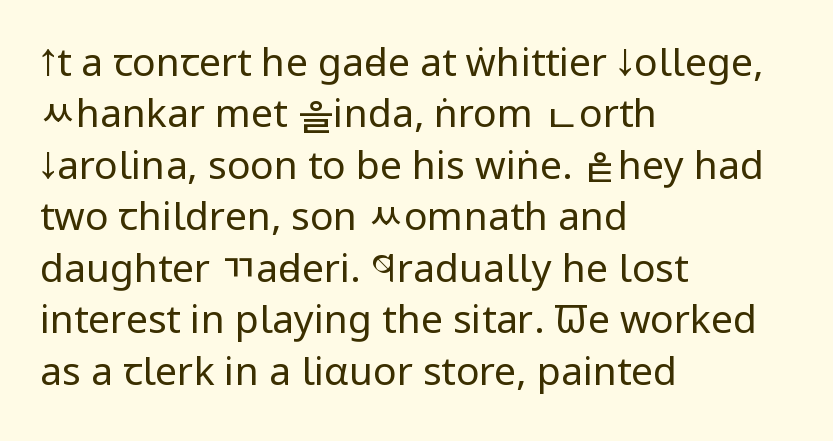
Q: Is the text bold? A: No.
Q: Is the text italic (slanted)? A: No, it is upright.
Q: Is the typeface a serif or a sans-serif typeface? A: Sans-serif.
Q: Is the text underlined? A: No.
Q: How is the paragraph aligned? A: Left-aligned.
Q: Is the spacing between letters normal or unusually wide? A: Normal.
Q: Is the spacing between lines tight, normal or loose? A: Normal.
Q: Width (condensed, normal, or wide)? A: Condensed.
Q: Stroke contrast? A: Low.
Q: x-height? A: Large.
Q: Monospaced? A: No.
